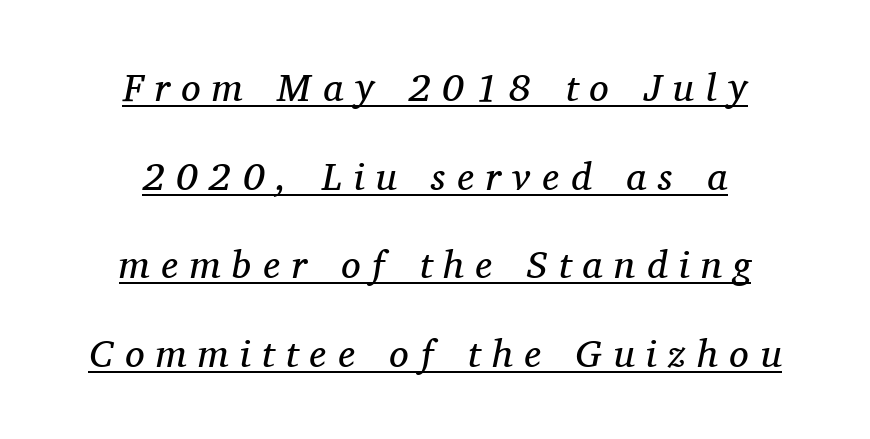
Look at the bottom of the vertical strokes: they flare into serifs here. No heavy texture on the line: the type isn't bold. These characters rest on top of a visible drawn line. Designer's note — italics engaged.
